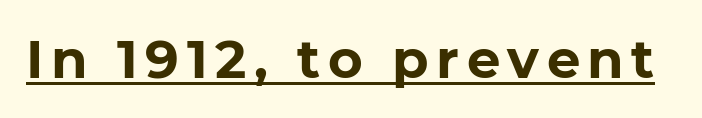
{"serif": "no", "italic": "no", "bold": "yes", "weight": "bold", "width": "normal", "stroke_contrast": "low", "x_height": "medium", "monospaced": "no", "underline": "yes", "glyph_px": 53}
